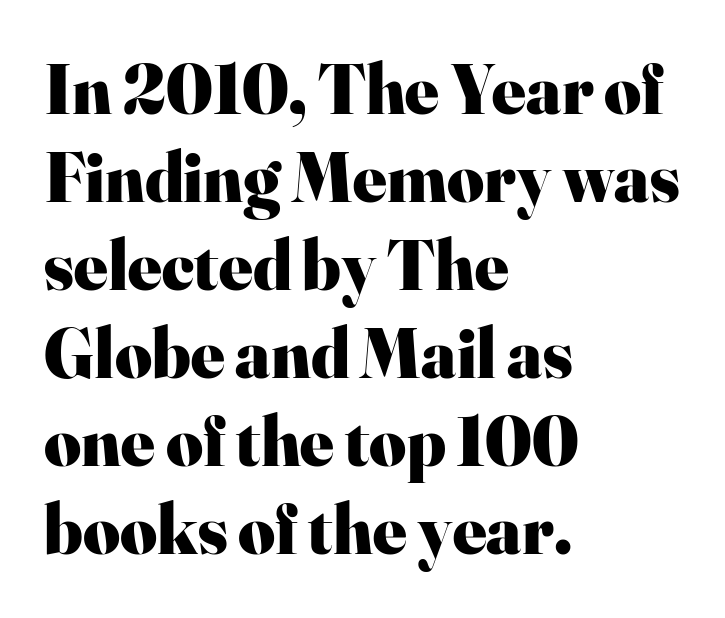
The image shows 71 px heavy serif type, upright; set left-aligned, line spacing 1.24x, normal letter spacing, not underlined; high stroke contrast and a small x-height.
